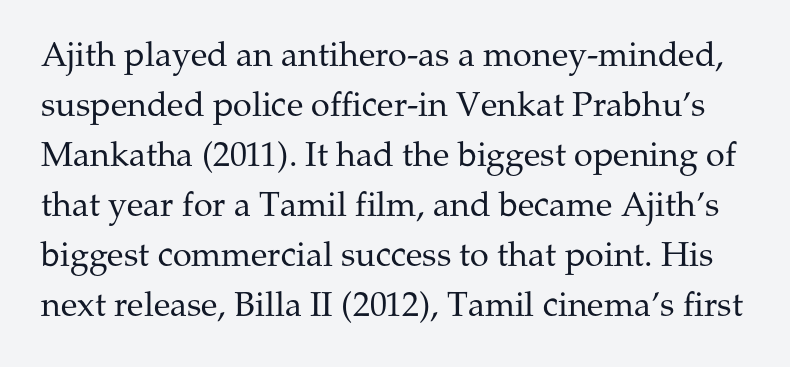
Q: Is the text bold? A: No.
Q: Is the text italic (slanted)? A: No, it is upright.
Q: Is the typeface a serif or a sans-serif typeface? A: Serif.
Q: Is the text underlined? A: No.
Q: Is the spacing between letters normal or unusually wide? A: Normal.
Q: Is the spacing between lines tight, normal or loose? A: Normal.
Q: Width (condensed, normal, or wide)? A: Normal.
Q: Stroke contrast? A: Medium.
Q: x-height? A: Medium.
Q: Monospaced? A: No.
